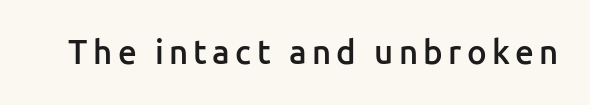
{"serif": "no", "italic": "no", "bold": "semi", "weight": "semibold", "width": "normal", "stroke_contrast": "low", "x_height": "medium", "monospaced": "no", "underline": "no", "glyph_px": 33}
